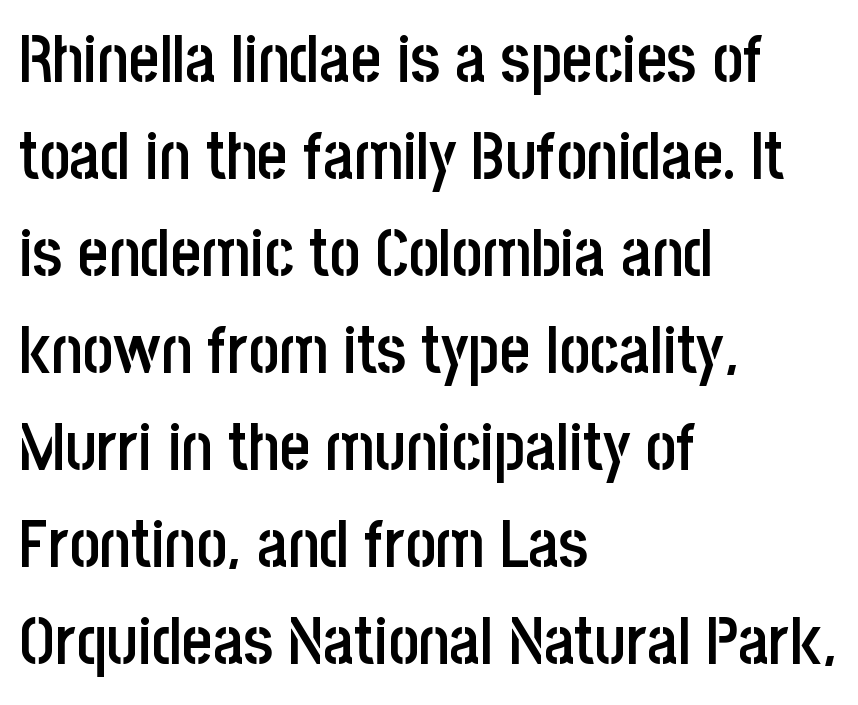
Q: Is the text bold? A: Semi-bold.
Q: Is the text italic (slanted)? A: No, it is upright.
Q: Is the typeface a serif or a sans-serif typeface? A: Sans-serif.
Q: Is the text underlined? A: No.
Q: How is the paragraph aligned? A: Left-aligned.
Q: Is the spacing between letters normal or unusually wide? A: Normal.
Q: Is the spacing between lines tight, normal or loose? A: Normal.
Q: Width (condensed, normal, or wide)? A: Condensed.
Q: Stroke contrast? A: Low.
Q: x-height? A: Large.
Q: Monospaced? A: No.
